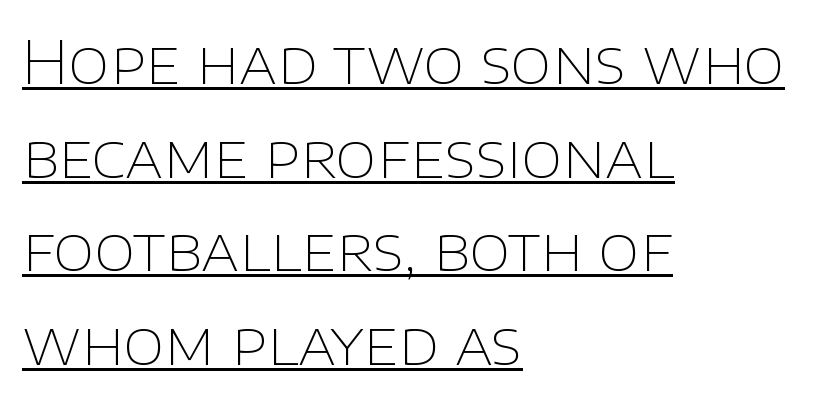
The image shows 60 px thin sans-serif type, upright; set left-aligned, normal line spacing (1.56x), normal letter spacing, underlined; low stroke contrast and a large x-height.
